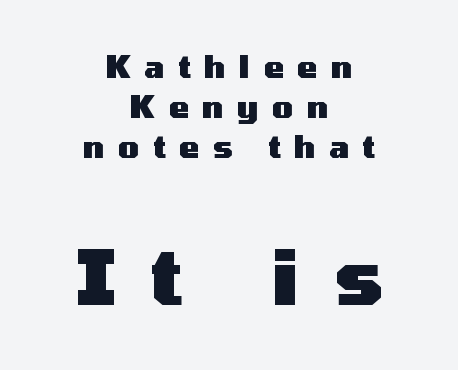
{"serif": "no", "italic": "no", "bold": "yes", "weight": "heavy", "width": "wide", "stroke_contrast": "medium", "x_height": "medium", "monospaced": "no", "underline": "no", "align": "center", "line_spacing": "normal", "line_spacing_ratio": 1.34, "letter_spacing": "wide", "letter_spacing_em": 0.46, "larger_block": "second", "size_ratio": 2.53, "glyph_px": 76}
